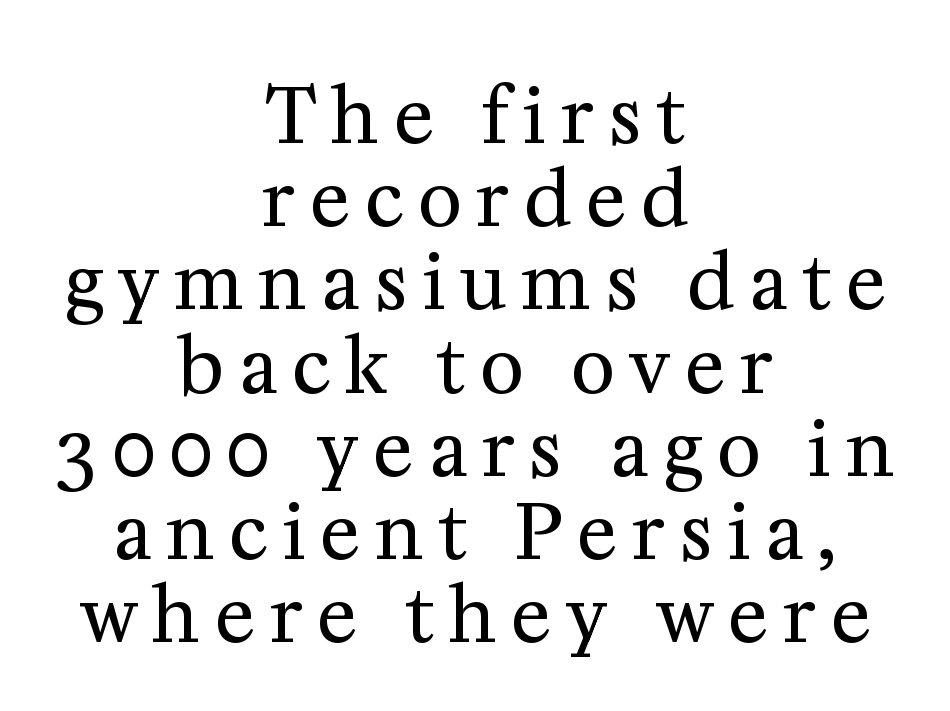
{"serif": "yes", "italic": "no", "bold": "no", "weight": "regular", "width": "normal", "stroke_contrast": "medium", "x_height": "medium", "monospaced": "no", "underline": "no", "align": "center", "line_spacing": "tight", "line_spacing_ratio": 1.11, "letter_spacing": "wide", "letter_spacing_em": 0.2, "glyph_px": 75}
